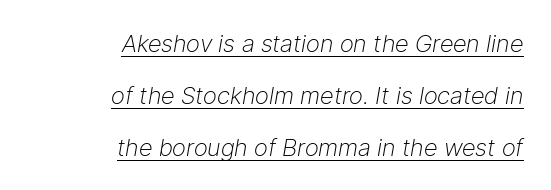
{"italic": "yes", "lean": "right", "slant_degrees": 9, "bold": "no", "underline": "yes", "align": "right", "line_spacing": "loose", "line_spacing_ratio": 2.16, "letter_spacing": "normal", "letter_spacing_em": 0.0, "glyph_px": 24}
